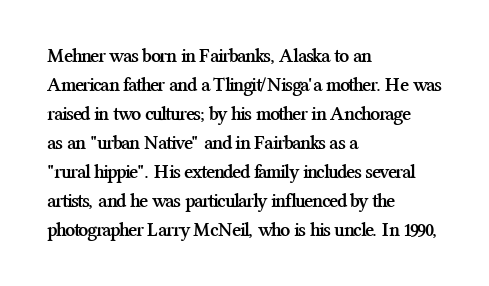
{"italic": "no", "bold": "yes", "underline": "no", "align": "left", "line_spacing": "normal", "line_spacing_ratio": 1.45, "letter_spacing": "normal", "letter_spacing_em": 0.0, "glyph_px": 20}
